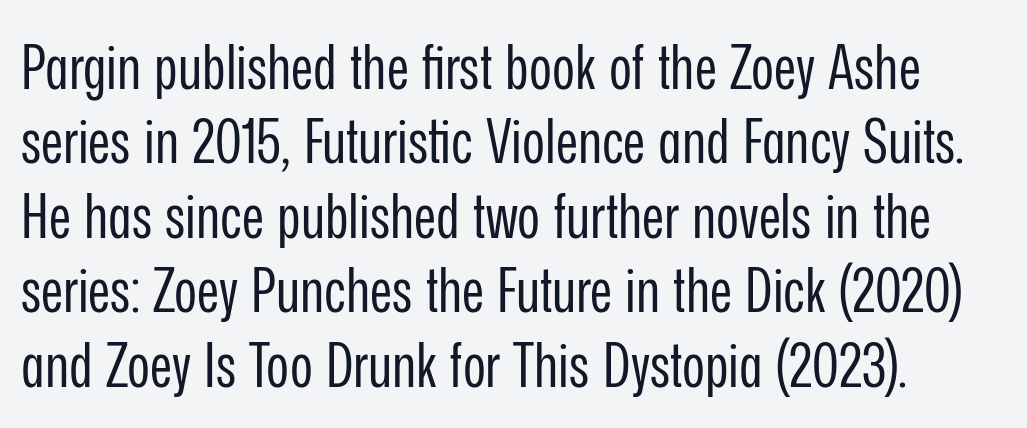
The image shows 62 px regular-weight, condensed sans-serif type, upright; set left-aligned, line spacing 1.2x, normal letter spacing, not underlined; low stroke contrast and a medium x-height.
